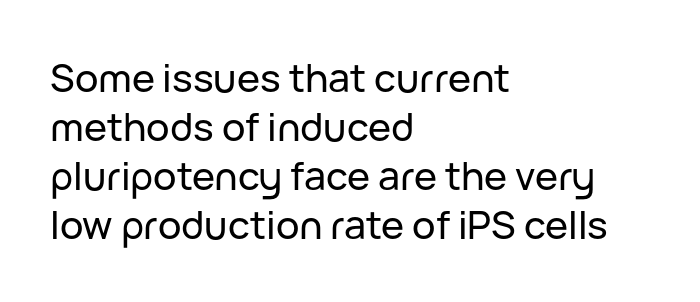
The image shows 39 px sans-serif type, upright; set left-aligned, normal line spacing (1.26x), normal letter spacing, not underlined; low stroke contrast and a medium x-height.
